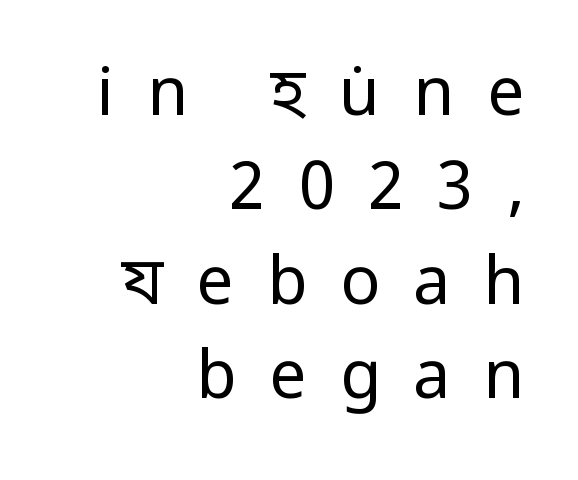
The image shows 66 px regular-weight, condensed sans-serif type, upright; set right-aligned, normal line spacing (1.43x), unusually wide letter spacing (+0.5 em), not underlined; low stroke contrast and a large x-height.
